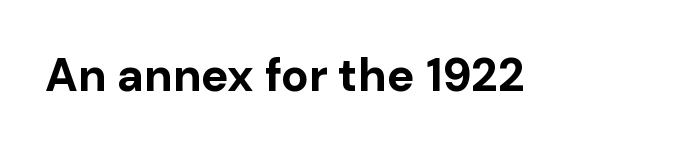
The type family on display is of the sans-serif kind. The area under the type is left untouched. Set as a true bold cut, around the 700 mark. Letter spacing: default. Each letter keeps its own natural width here, so spacing adapts to shape. A typesetter would mark this as roman, not italic.
